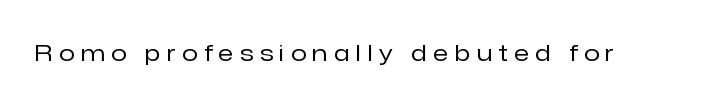
Lines of text with bare space underneath. The weight would be labelled regular, book, light, or lighter still. Do the letters lean? They stand straight. Observe the wide spacing: letters keep a clear distance from each other.
